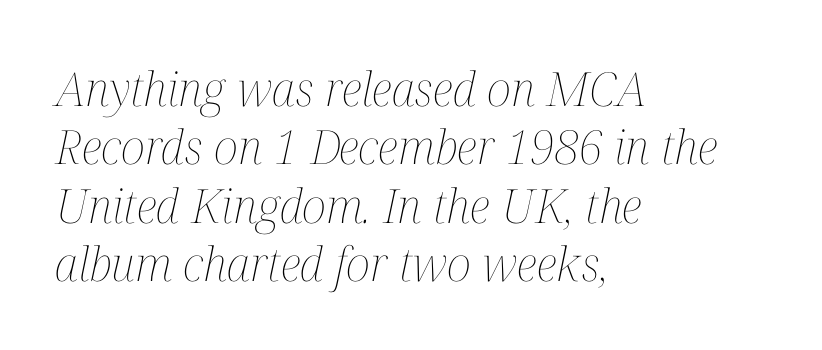
Q: Is the text bold? A: No.
Q: Is the text italic (slanted)? A: Yes, it leans right by about 12 degrees.
Q: Is the text underlined? A: No.
Q: How is the paragraph aligned? A: Left-aligned.
Q: Is the spacing between letters normal or unusually wide? A: Normal.
Q: Width (condensed, normal, or wide)? A: Condensed.
Q: Stroke contrast? A: Medium.
Q: x-height? A: Medium.
Q: Monospaced? A: No.
